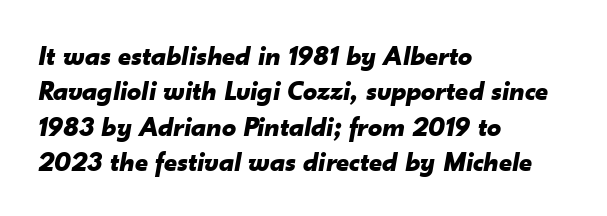
{"italic": "yes", "lean": "right", "slant_degrees": 10, "bold": "yes", "weight": "bold", "width": "normal", "stroke_contrast": "low", "x_height": "small", "monospaced": "no", "underline": "no", "align": "left", "line_spacing": "normal", "line_spacing_ratio": 1.26, "letter_spacing": "normal", "letter_spacing_em": 0.0, "glyph_px": 28}
